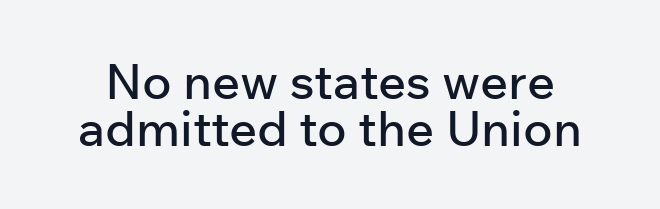
The image shows 49 px sans-serif type, upright; set tight line spacing (0.96x), normal letter spacing, not underlined; low stroke contrast and a medium x-height.
